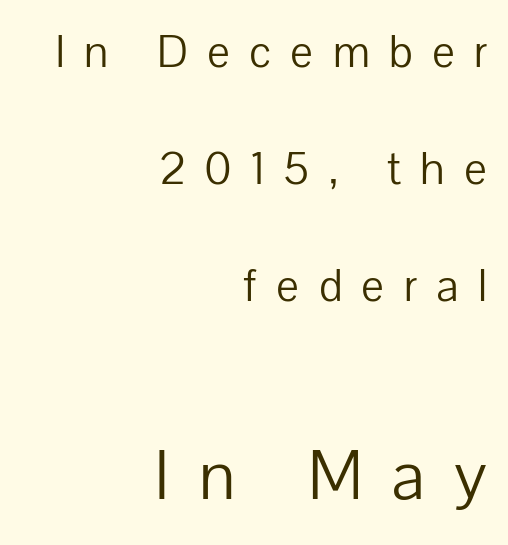
The image shows 72 px light sans-serif type, upright; set right-aligned, loose line spacing (2.44x), unusually wide letter spacing (+0.4 em), not underlined; the second (bottom) block is 1.5x larger; low stroke contrast and a medium x-height.
